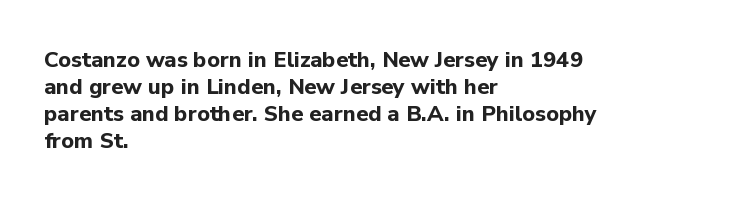
The image shows 22 px bold type, upright; set left-aligned, line spacing 1.22x, normal letter spacing, not underlined.
